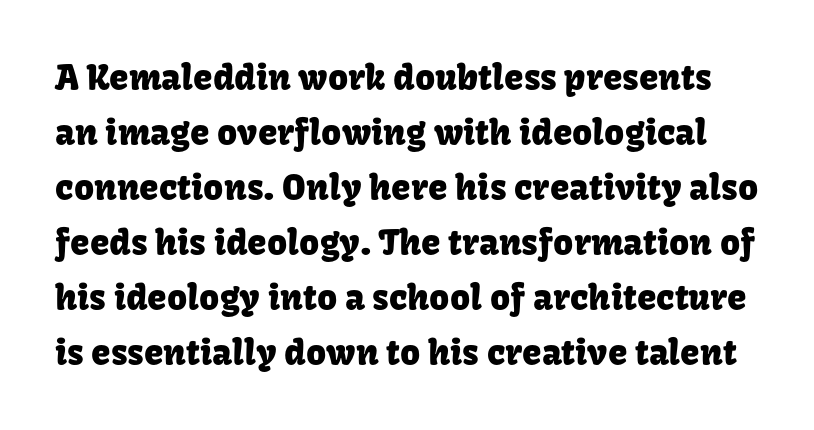
The image shows 35 px sans-serif type, upright; set normal line spacing (1.57x), normal letter spacing, not underlined; low stroke contrast and a medium x-height.
